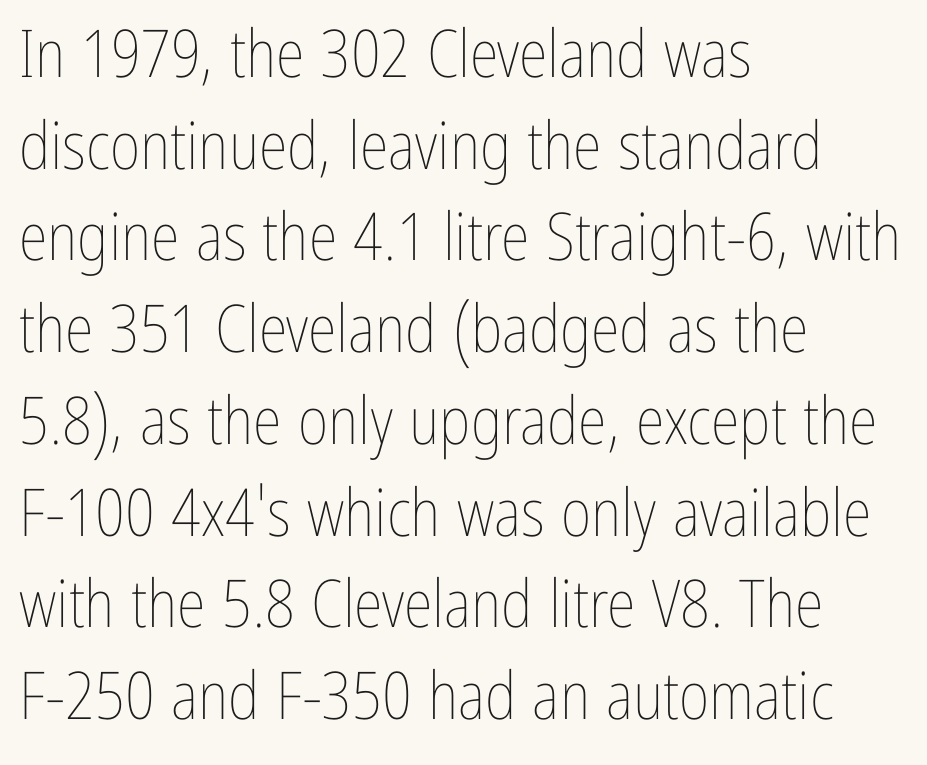
Q: Is the text bold? A: No.
Q: Is the text italic (slanted)? A: No, it is upright.
Q: Is the text underlined? A: No.
Q: How is the paragraph aligned? A: Left-aligned.
Q: Is the spacing between letters normal or unusually wide? A: Normal.
Q: Is the spacing between lines tight, normal or loose? A: Normal.
Q: Width (condensed, normal, or wide)? A: Condensed.
Q: Stroke contrast? A: Low.
Q: x-height? A: Medium.
Q: Monospaced? A: No.
